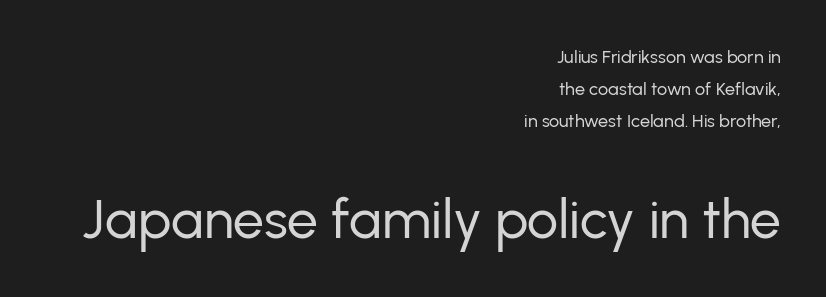
The image shows 55 px regular-weight sans-serif type, upright; set right-aligned, line spacing 1.77x, normal letter spacing, not underlined; the second (bottom) block is 3.06x larger; low stroke contrast and a medium x-height.
